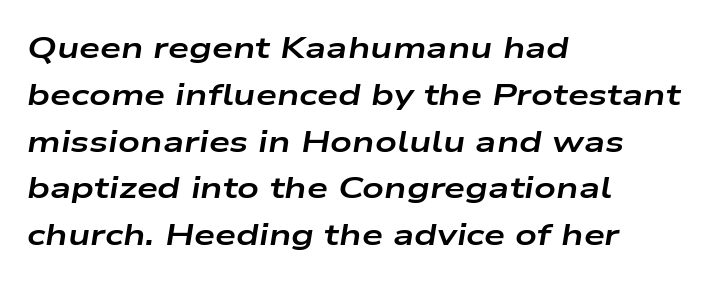
{"italic": "yes", "lean": "right", "slant_degrees": 9, "bold": "yes", "weight": "bold", "width": "wide", "stroke_contrast": "low", "x_height": "medium", "monospaced": "no", "underline": "no", "align": "left", "line_spacing": "normal", "line_spacing_ratio": 1.56, "letter_spacing": "normal", "letter_spacing_em": 0.0, "glyph_px": 30}
